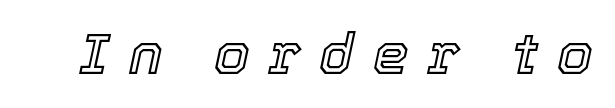
The glyphs are unaccompanied by any horizontal stroke below them. The axis of the letterforms is tilted away from vertical. The passage shown is typed in a proportional face where columns would drift. The gaps between neighbouring characters are conspicuously large.
